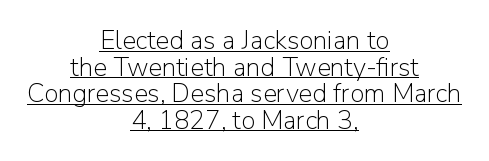
Q: Is the text bold? A: No.
Q: Is the text italic (slanted)? A: No, it is upright.
Q: Is the text underlined? A: Yes.
Q: How is the paragraph aligned? A: Centered.
Q: Is the spacing between letters normal or unusually wide? A: Normal.
Q: Is the spacing between lines tight, normal or loose? A: Tight.
